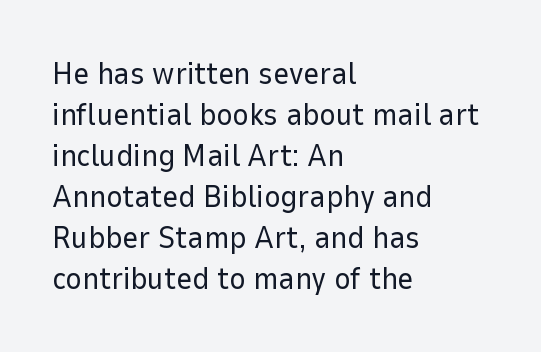
Q: Is the text bold? A: No.
Q: Is the text italic (slanted)? A: No, it is upright.
Q: Is the typeface a serif or a sans-serif typeface? A: Sans-serif.
Q: Is the text underlined? A: No.
Q: How is the paragraph aligned? A: Left-aligned.
Q: Is the spacing between letters normal or unusually wide? A: Normal.
Q: Is the spacing between lines tight, normal or loose? A: Normal.
Q: Width (condensed, normal, or wide)? A: Normal.
Q: Stroke contrast? A: Low.
Q: x-height? A: Medium.
Q: Monospaced? A: No.
